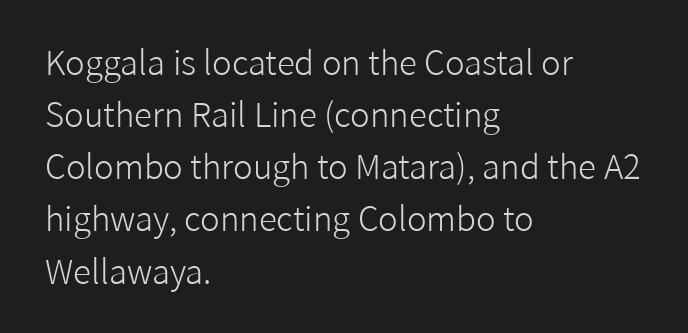
Q: Is the text bold? A: No.
Q: Is the text italic (slanted)? A: No, it is upright.
Q: Is the typeface a serif or a sans-serif typeface? A: Sans-serif.
Q: Is the text underlined? A: No.
Q: How is the paragraph aligned? A: Left-aligned.
Q: Is the spacing between letters normal or unusually wide? A: Normal.
Q: Is the spacing between lines tight, normal or loose? A: Normal.
Q: Width (condensed, normal, or wide)? A: Normal.
Q: Stroke contrast? A: Low.
Q: x-height? A: Medium.
Q: Monospaced? A: No.
